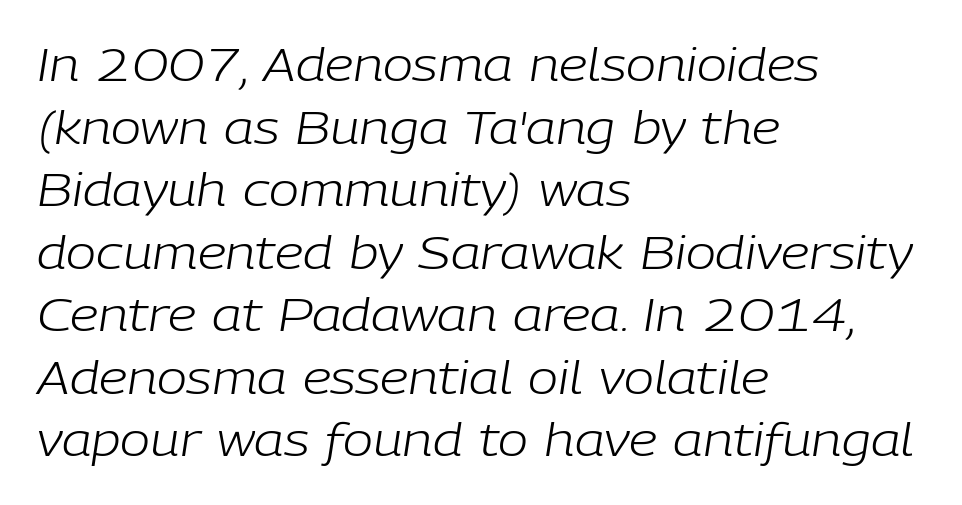
The passage shown is typed in a proportional face where columns would drift. The passage shown has conventional tracking throughout. Clear beneath every line of the passage. Line beginnings align vertically; line endings do not. Posture: slanted. On a weight scale, this lands at 450 or below.
